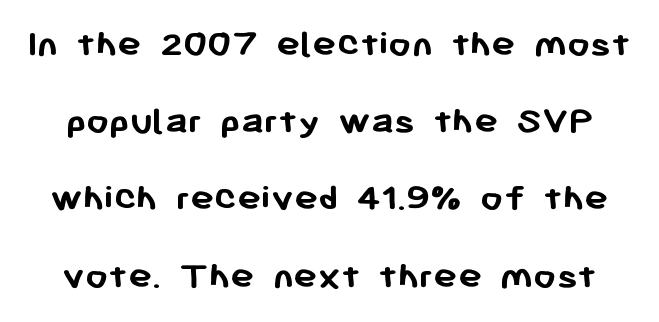
Q: Is the text bold? A: Yes.
Q: Is the text italic (slanted)? A: No, it is upright.
Q: Is the typeface a serif or a sans-serif typeface? A: Sans-serif.
Q: Is the text underlined? A: No.
Q: Is the spacing between letters normal or unusually wide? A: Normal.
Q: Is the spacing between lines tight, normal or loose? A: Loose.
Q: Width (condensed, normal, or wide)? A: Normal.
Q: Stroke contrast? A: Low.
Q: x-height? A: Medium.
Q: Monospaced? A: No.
